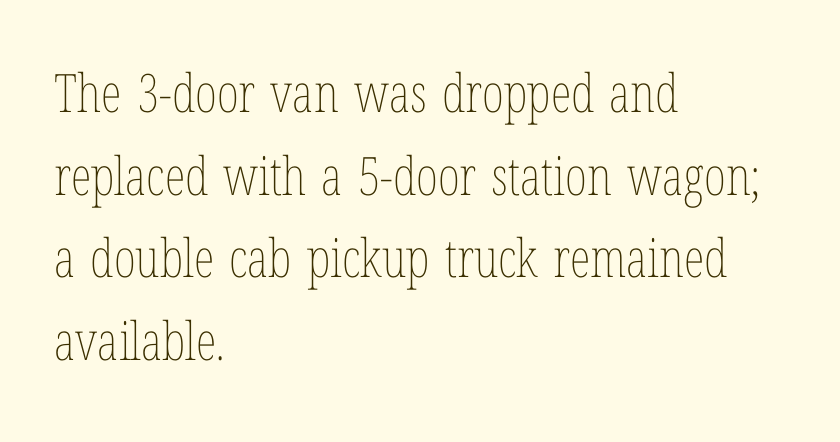
Q: Is the text bold? A: No.
Q: Is the text italic (slanted)? A: No, it is upright.
Q: Is the text underlined? A: No.
Q: How is the paragraph aligned? A: Left-aligned.
Q: Is the spacing between letters normal or unusually wide? A: Normal.
Q: Is the spacing between lines tight, normal or loose? A: Normal.
Q: Width (condensed, normal, or wide)? A: Condensed.
Q: Stroke contrast? A: Low.
Q: x-height? A: Medium.
Q: Monospaced? A: No.
